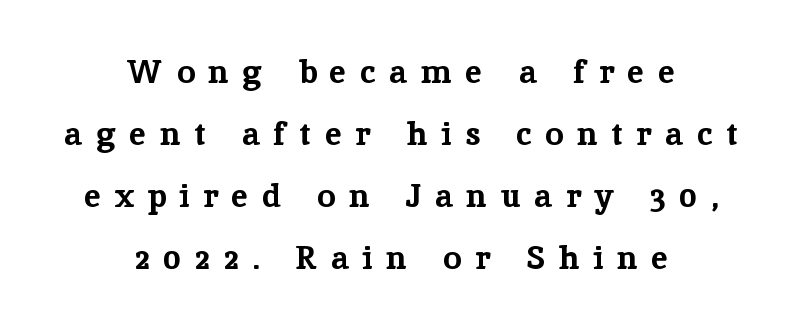
{"serif": "yes", "italic": "no", "bold": "yes", "weight": "bold", "width": "normal", "stroke_contrast": "low", "x_height": "medium", "monospaced": "no", "underline": "no", "align": "center", "line_spacing_ratio": 1.88, "letter_spacing": "wide", "letter_spacing_em": 0.42, "glyph_px": 33}
